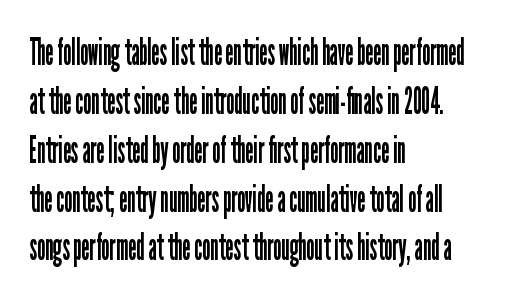
Q: Is the text bold? A: No.
Q: Is the text italic (slanted)? A: No, it is upright.
Q: Is the typeface a serif or a sans-serif typeface? A: Sans-serif.
Q: Is the text underlined? A: No.
Q: How is the paragraph aligned? A: Left-aligned.
Q: Is the spacing between letters normal or unusually wide? A: Normal.
Q: Is the spacing between lines tight, normal or loose? A: Normal.
Q: Width (condensed, normal, or wide)? A: Condensed.
Q: Stroke contrast? A: Low.
Q: x-height? A: Medium.
Q: Monospaced? A: No.
